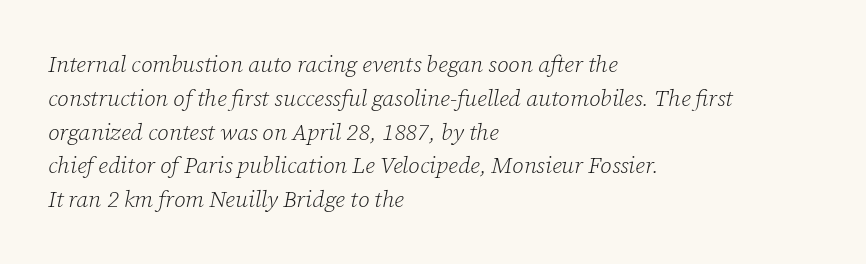
Students, note that the glyphs here touch the page at normal intervals. Leading: standard. Honestly, there is no underline to notice here at all. Every character sits at an angle, as italics do. Does the copy run flush right? No — it runs flush left.
